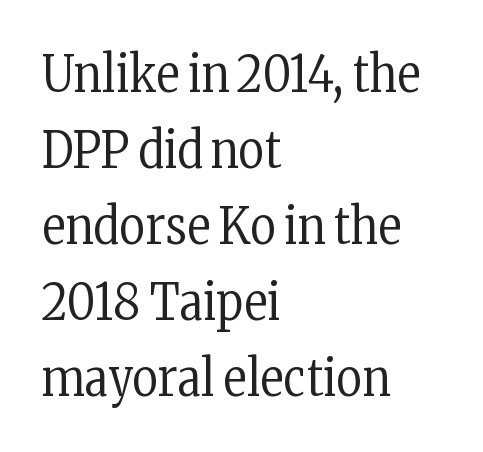
The image shows 50 px regular-weight, condensed serif type, upright; set left-aligned, normal line spacing (1.52x), normal letter spacing, not underlined; low stroke contrast and a medium x-height.
